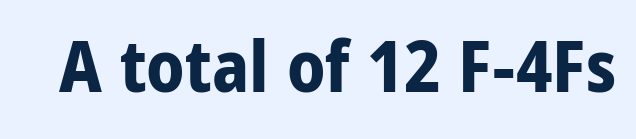
Students, this is bold: see how much ink each stroke carries. The horizontal fit of the characters is conventional and even. Do the characters align in a grid? No, the font is proportional. Observe the absence of serifs on each vertical stroke in this sample. Has an underline been added? It has not.
